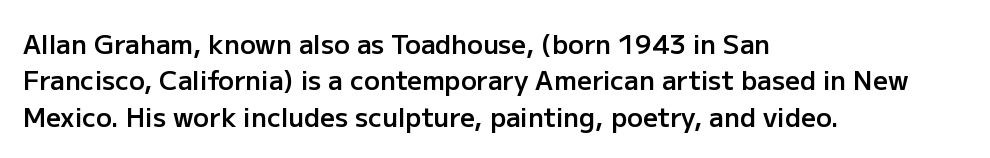
Q: Is the text bold? A: Semi-bold.
Q: Is the text italic (slanted)? A: No, it is upright.
Q: Is the text underlined? A: No.
Q: How is the paragraph aligned? A: Left-aligned.
Q: Is the spacing between letters normal or unusually wide? A: Normal.
Q: Is the spacing between lines tight, normal or loose? A: Normal.
